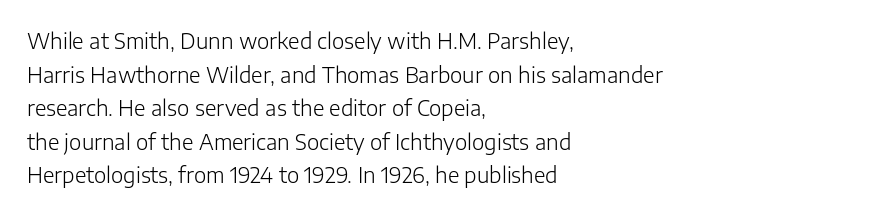
The image shows 21 px text type, upright; set left-aligned, normal line spacing (1.6x), normal letter spacing, not underlined.
